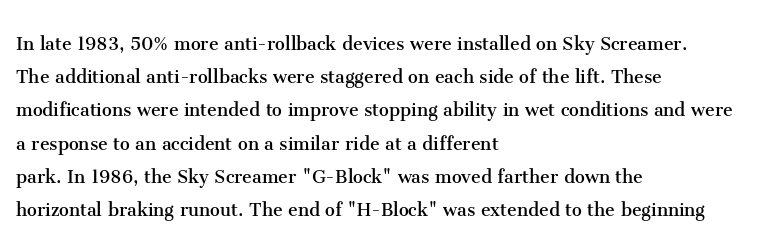
{"italic": "no", "bold": "no", "underline": "no", "align": "left", "line_spacing": "normal", "line_spacing_ratio": 1.51, "letter_spacing": "normal", "letter_spacing_em": 0.0, "glyph_px": 22}
